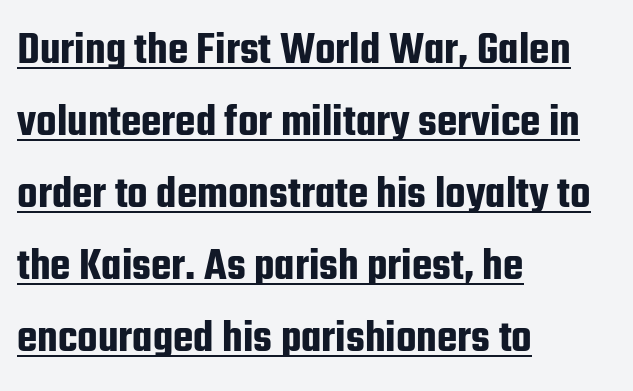
{"serif": "no", "italic": "no", "width": "condensed", "stroke_contrast": "low", "x_height": "medium", "monospaced": "no", "underline": "yes", "align": "left", "line_spacing": "normal", "line_spacing_ratio": 1.53, "letter_spacing": "normal", "letter_spacing_em": 0.0, "glyph_px": 47}
